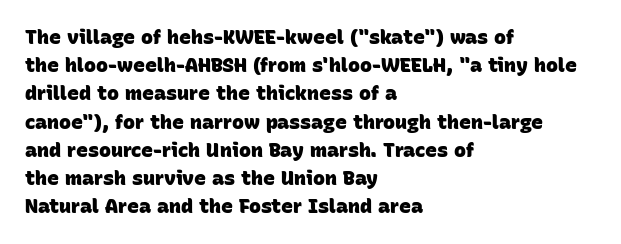
The image shows 20 px bold type; set left-aligned, normal line spacing (1.41x), normal letter spacing, not underlined.
